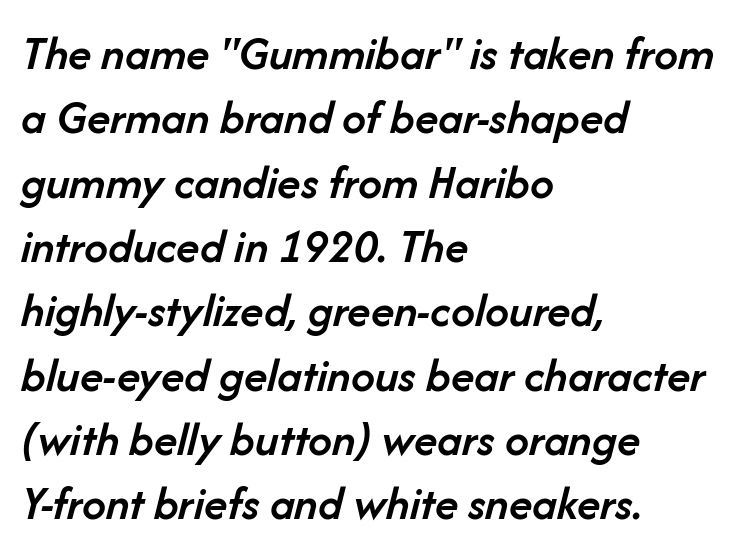
The image shows 48 px semibold type, italic (leaning right); set left-aligned, normal line spacing (1.34x), normal letter spacing, not underlined; low stroke contrast and a medium x-height.
